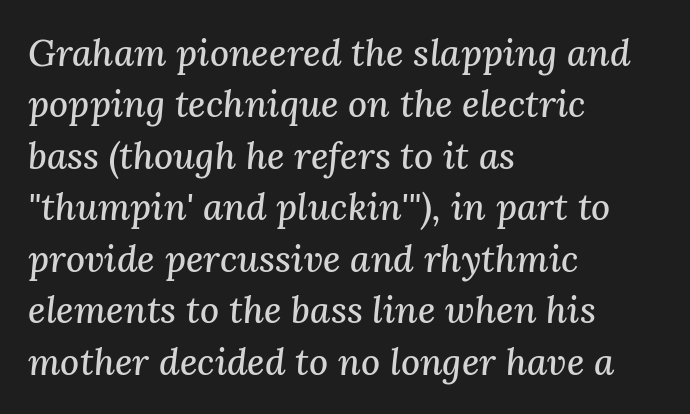
Q: Is the text italic (slanted)? A: Yes, it leans right by about 3 degrees.
Q: Is the typeface a serif or a sans-serif typeface? A: Serif.
Q: Is the text underlined? A: No.
Q: How is the paragraph aligned? A: Left-aligned.
Q: Is the spacing between letters normal or unusually wide? A: Normal.
Q: Is the spacing between lines tight, normal or loose? A: Normal.
Q: Width (condensed, normal, or wide)? A: Normal.
Q: Stroke contrast? A: Medium.
Q: x-height? A: Medium.
Q: Monospaced? A: No.
